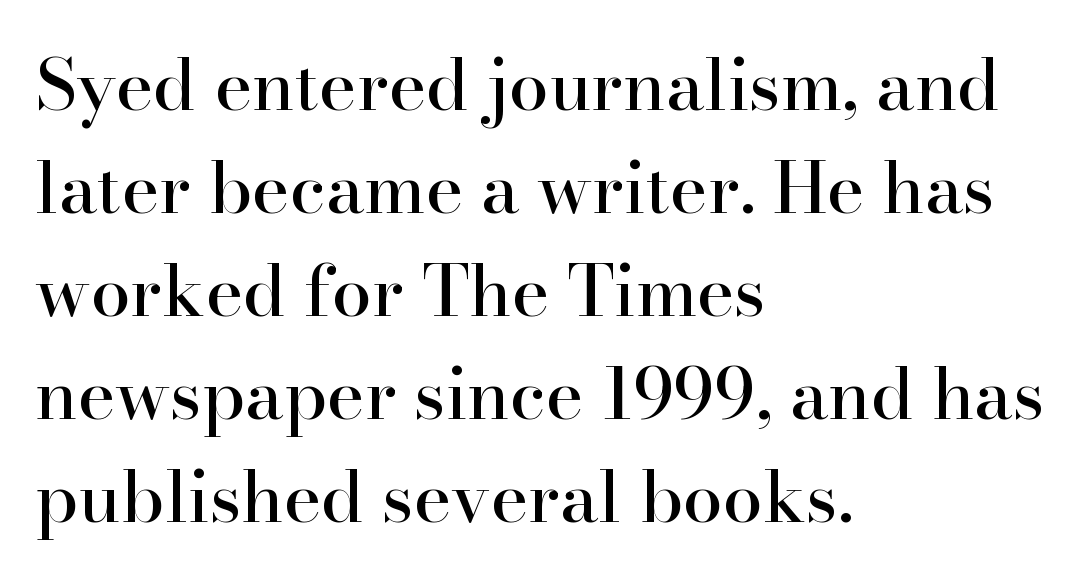
{"serif": "yes", "italic": "no", "width": "normal", "stroke_contrast": "high", "x_height": "small", "monospaced": "no", "underline": "no", "align": "left", "line_spacing": "normal", "line_spacing_ratio": 1.45, "letter_spacing": "normal", "letter_spacing_em": 0.0, "glyph_px": 71}
